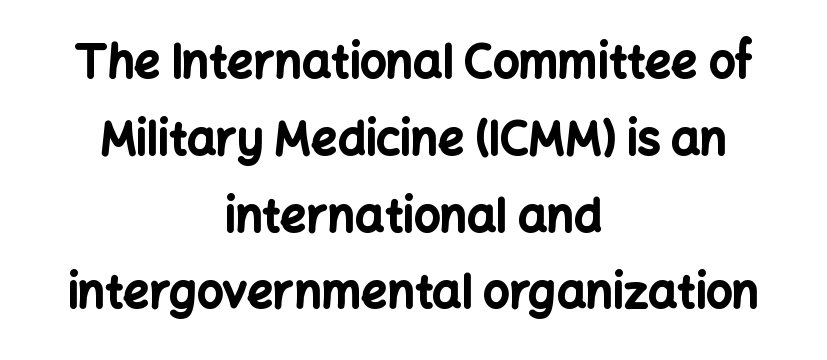
The image shows 46 px bold sans-serif type, upright; set centered, normal line spacing (1.67x), normal letter spacing, not underlined; low stroke contrast and a medium x-height.
